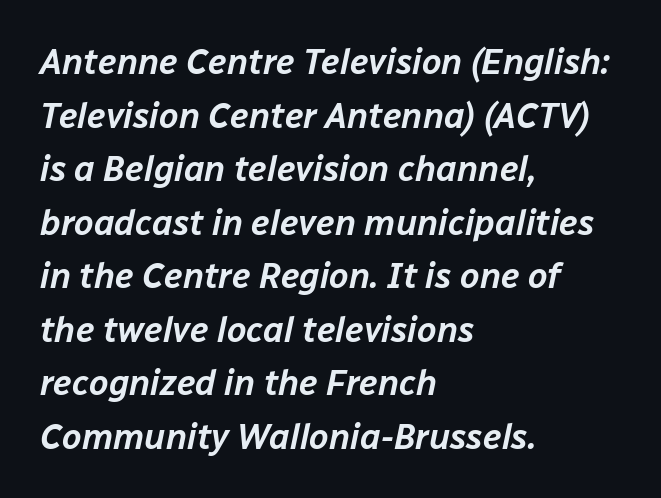
The image shows 35 px text type, italic (leaning right); set left-aligned, normal line spacing (1.53x), normal letter spacing, not underlined; low stroke contrast and a medium x-height.
